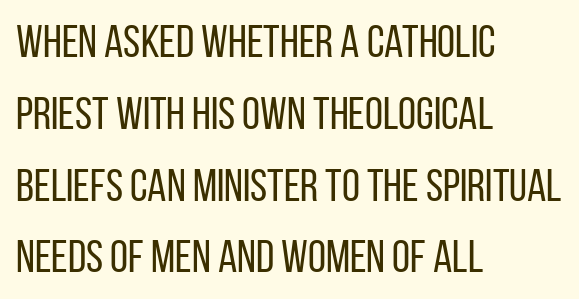
Q: Is the text bold? A: No.
Q: Is the text italic (slanted)? A: No, it is upright.
Q: Is the typeface a serif or a sans-serif typeface? A: Sans-serif.
Q: Is the text underlined? A: No.
Q: How is the paragraph aligned? A: Left-aligned.
Q: Is the spacing between letters normal or unusually wide? A: Normal.
Q: Is the spacing between lines tight, normal or loose? A: Normal.
Q: Width (condensed, normal, or wide)? A: Condensed.
Q: Stroke contrast? A: Low.
Q: x-height? A: Large.
Q: Monospaced? A: No.
